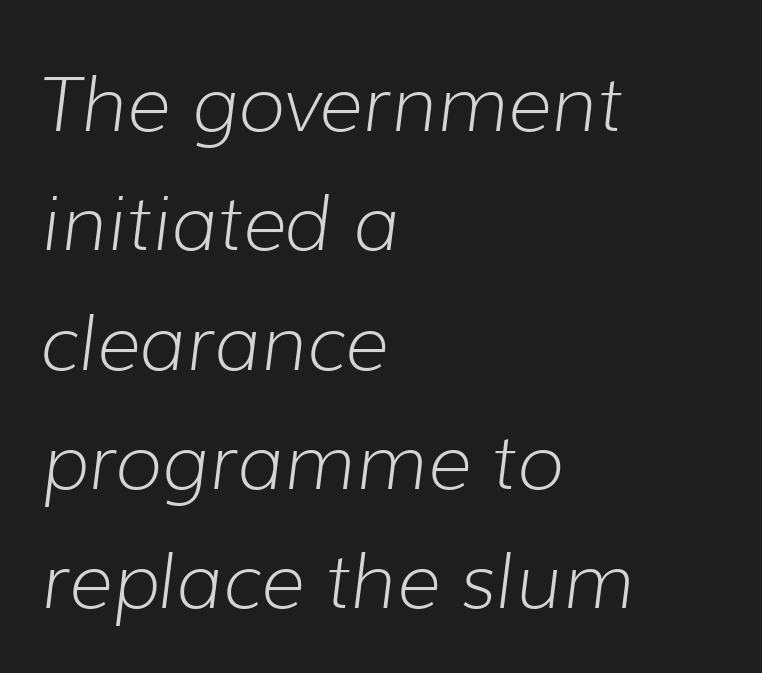
The image shows 76 px light type, italic (leaning right); set left-aligned, normal line spacing (1.57x), normal letter spacing, not underlined; low stroke contrast and a medium x-height.
